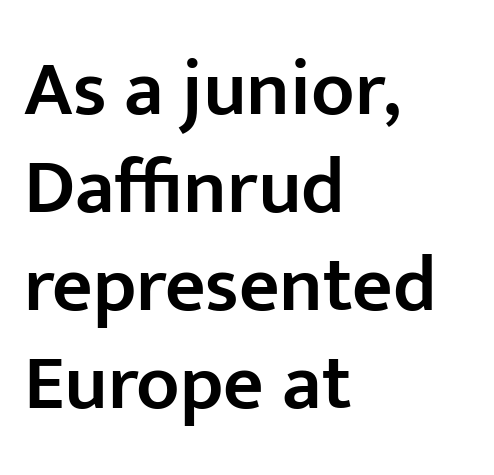
{"serif": "no", "italic": "no", "bold": "semi", "weight": "semibold", "width": "normal", "stroke_contrast": "low", "x_height": "medium", "monospaced": "no", "underline": "no", "align": "left", "line_spacing_ratio": 1.24, "letter_spacing": "normal", "letter_spacing_em": 0.0, "glyph_px": 79}
